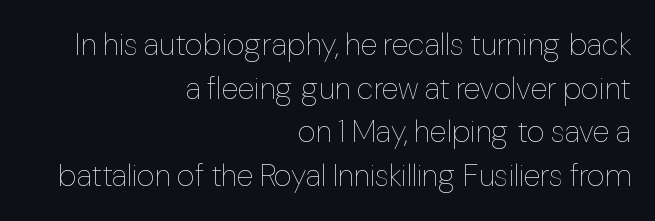
Typeset ragged left — the right edge is the straight one. Glance below the letters and you will spot only blank space. The letters look calm and open, with moderate or lighter stems. In terms of posture, this sample is upright. Leading: standard.
